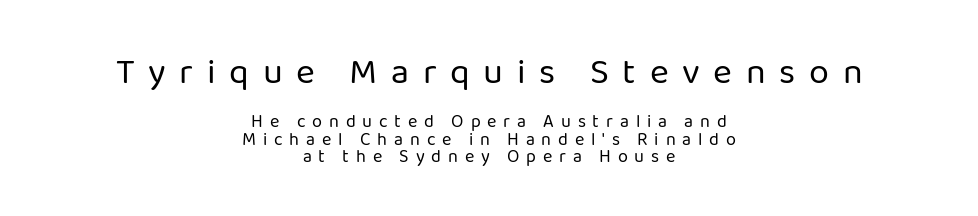
The image shows 36 px regular-weight sans-serif type, upright; set centered, tight line spacing (0.96x), unusually wide letter spacing (+0.38 em), not underlined; the first (top) block is 2.0x larger; low stroke contrast and a medium x-height.
